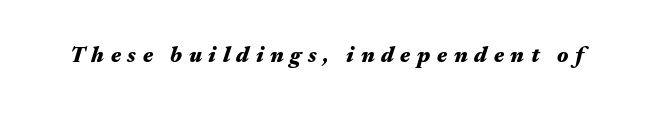
Q: Is the text bold? A: Yes.
Q: Is the text italic (slanted)? A: Yes, it leans right by about 17 degrees.
Q: Is the text underlined? A: No.
Q: Is the spacing between letters normal or unusually wide? A: Unusually wide.
